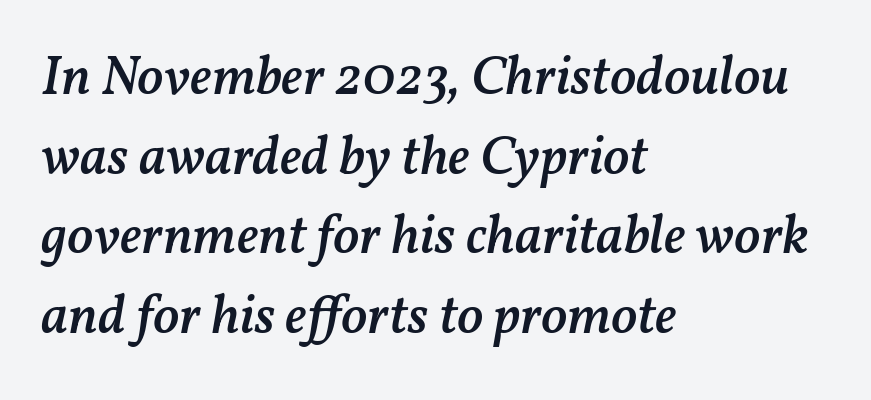
The image shows 55 px semibold type, italic (leaning right); set left-aligned, normal line spacing (1.45x), normal letter spacing, not underlined; medium stroke contrast and a medium x-height.
